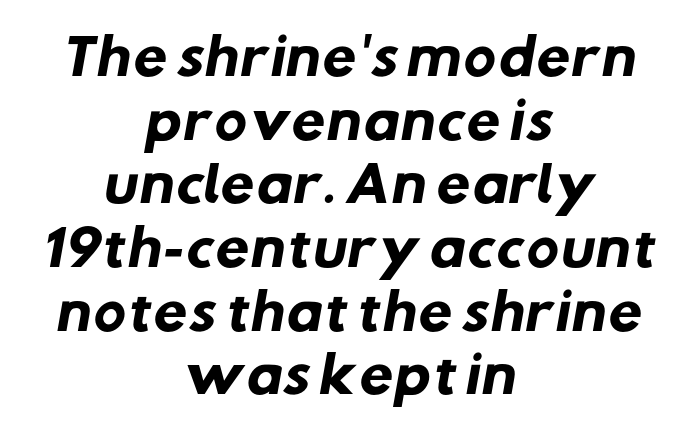
The image shows 49 px heavy sans-serif type; set centered, normal line spacing (1.3x), normal letter spacing, not underlined; low stroke contrast and a medium x-height.
